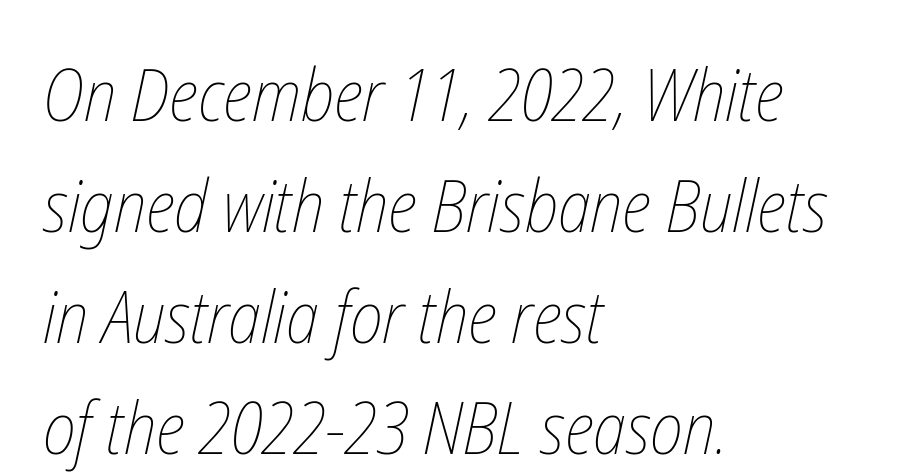
Q: Is the text bold? A: No.
Q: Is the text underlined? A: No.
Q: How is the paragraph aligned? A: Left-aligned.
Q: Is the spacing between letters normal or unusually wide? A: Normal.
Q: Is the spacing between lines tight, normal or loose? A: Normal.
Q: Width (condensed, normal, or wide)? A: Condensed.
Q: Stroke contrast? A: Low.
Q: x-height? A: Medium.
Q: Monospaced? A: No.
